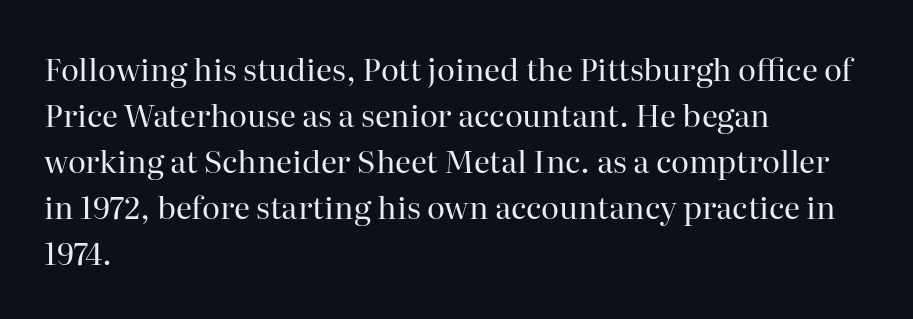
Q: Is the text bold? A: No.
Q: Is the text italic (slanted)? A: No, it is upright.
Q: Is the typeface a serif or a sans-serif typeface? A: Serif.
Q: Is the text underlined? A: No.
Q: How is the paragraph aligned? A: Left-aligned.
Q: Is the spacing between letters normal or unusually wide? A: Normal.
Q: Is the spacing between lines tight, normal or loose? A: Normal.
Q: Width (condensed, normal, or wide)? A: Normal.
Q: Stroke contrast? A: High.
Q: x-height? A: Medium.
Q: Monospaced? A: No.
